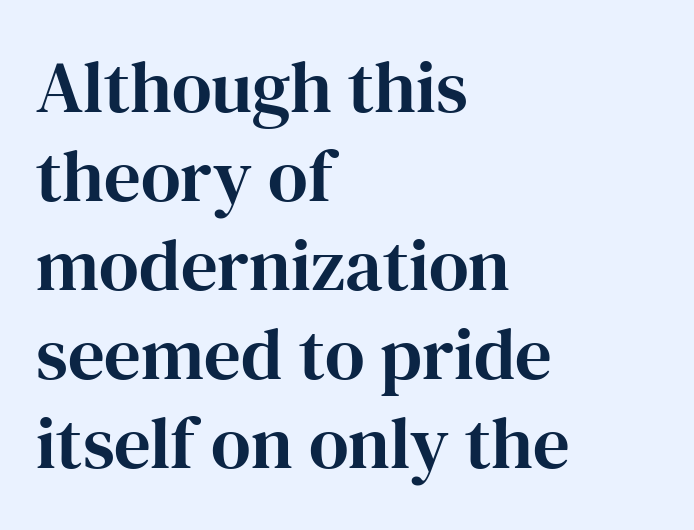
{"serif": "yes", "italic": "no", "width": "normal", "stroke_contrast": "high", "x_height": "medium", "monospaced": "no", "underline": "no", "align": "left", "line_spacing_ratio": 1.22, "letter_spacing": "normal", "letter_spacing_em": 0.0, "glyph_px": 73}
